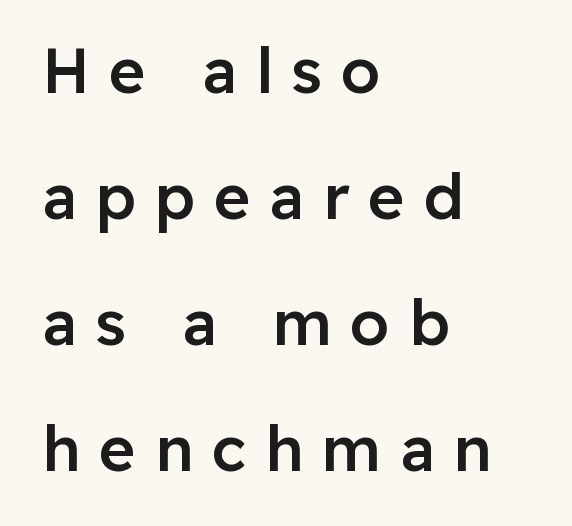
The image shows 63 px semibold sans-serif type, upright; set left-aligned, loose line spacing (2.0x), unusually wide letter spacing (+0.3 em), not underlined; low stroke contrast and a medium x-height.
